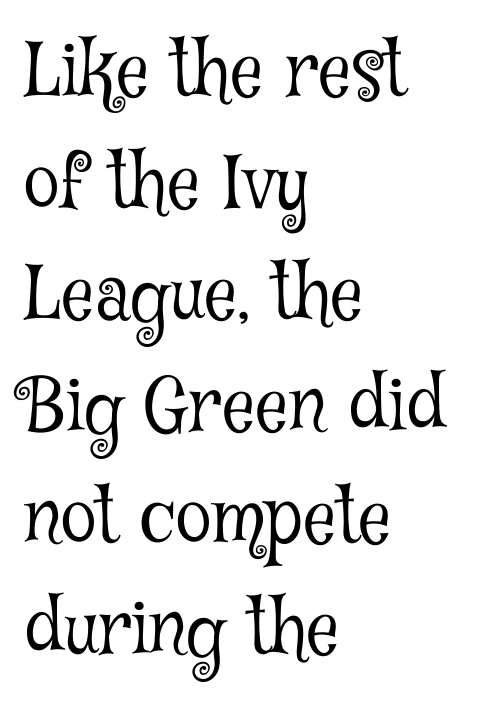
Where is the straight margin? On the left. When letters stand straight like this, we call the style roman or upright. The area under the type is left untouched. There is no visible air inserted between adjacent glyphs.
